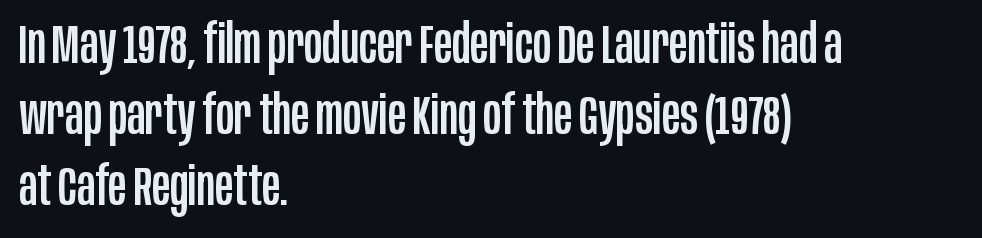
Q: Is the text italic (slanted)? A: No, it is upright.
Q: Is the typeface a serif or a sans-serif typeface? A: Sans-serif.
Q: Is the text underlined? A: No.
Q: How is the paragraph aligned? A: Left-aligned.
Q: Is the spacing between letters normal or unusually wide? A: Normal.
Q: Is the spacing between lines tight, normal or loose? A: Normal.
Q: Width (condensed, normal, or wide)? A: Condensed.
Q: Stroke contrast? A: Low.
Q: x-height? A: Large.
Q: Monospaced? A: No.
